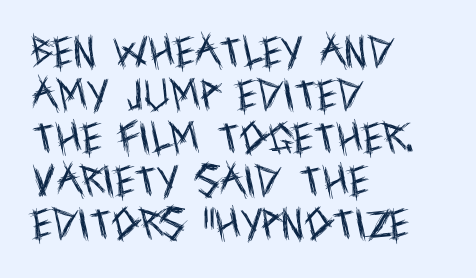
Spacing between characters is what you'd get straight out of the box. Serif or sans? Sans — the stroke terminals are bare. Where is the straight margin? On the left. Spacing verdict: proportional, widths tailored to each character. Weight: in the light-to-regular range. The axis of the letterforms is exactly vertical.
